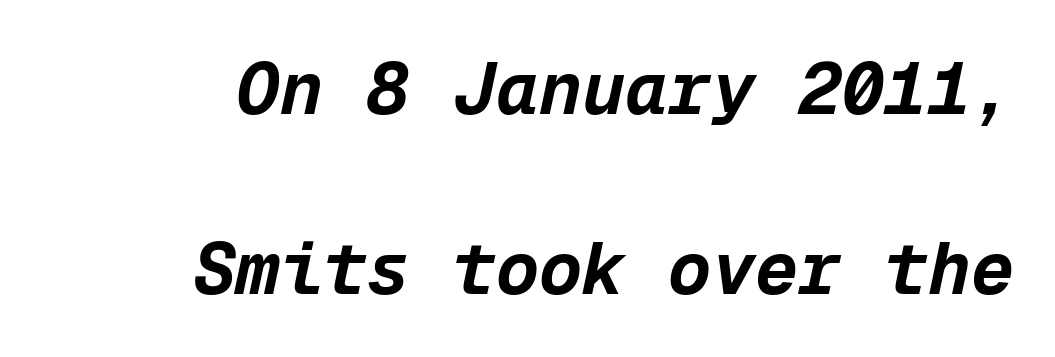
Q: Is the text bold? A: Yes.
Q: Is the text italic (slanted)? A: Yes, it leans right by about 12 degrees.
Q: Is the text underlined? A: No.
Q: How is the paragraph aligned? A: Right-aligned.
Q: Is the spacing between letters normal or unusually wide? A: Normal.
Q: Is the spacing between lines tight, normal or loose? A: Loose.
Q: Width (condensed, normal, or wide)? A: Normal.
Q: Stroke contrast? A: Low.
Q: x-height? A: Medium.
Q: Monospaced? A: Yes.
